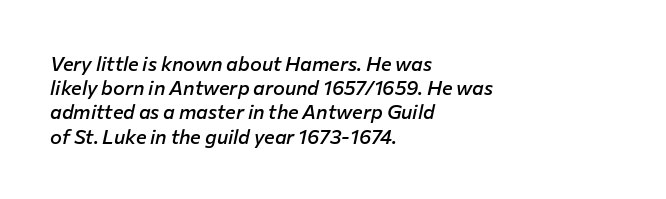
Q: Is the text bold? A: Semi-bold.
Q: Is the text italic (slanted)? A: Yes, it leans right by about 12 degrees.
Q: Is the text underlined? A: No.
Q: How is the paragraph aligned? A: Left-aligned.
Q: Is the spacing between letters normal or unusually wide? A: Normal.
